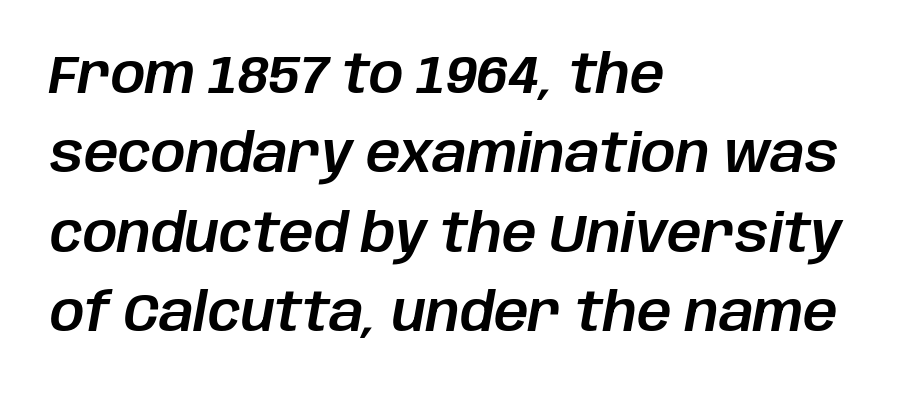
Successive baselines arrive at the customary interval. Layout note: lines flush left. The string is rendered with underlining switched off. Note the varied advance widths — an 'i' is clearly narrower than an 'm'. Style check: oblique.
